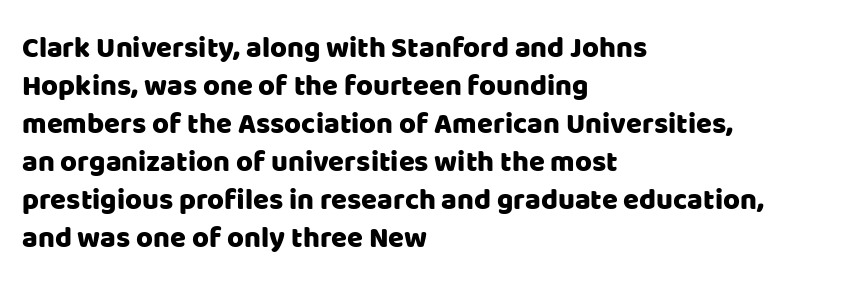
Q: Is the text italic (slanted)? A: No, it is upright.
Q: Is the typeface a serif or a sans-serif typeface? A: Sans-serif.
Q: Is the text underlined? A: No.
Q: How is the paragraph aligned? A: Left-aligned.
Q: Is the spacing between letters normal or unusually wide? A: Normal.
Q: Is the spacing between lines tight, normal or loose? A: Normal.
Q: Width (condensed, normal, or wide)? A: Normal.
Q: Stroke contrast? A: Low.
Q: x-height? A: Large.
Q: Monospaced? A: No.
